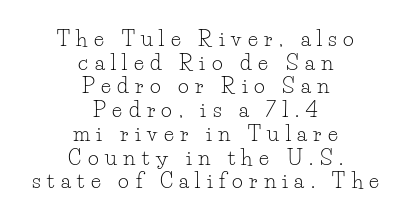
{"italic": "no", "bold": "no", "underline": "no", "align": "center", "line_spacing": "tight", "line_spacing_ratio": 1.13, "letter_spacing": "wide", "letter_spacing_em": 0.31, "glyph_px": 21}
